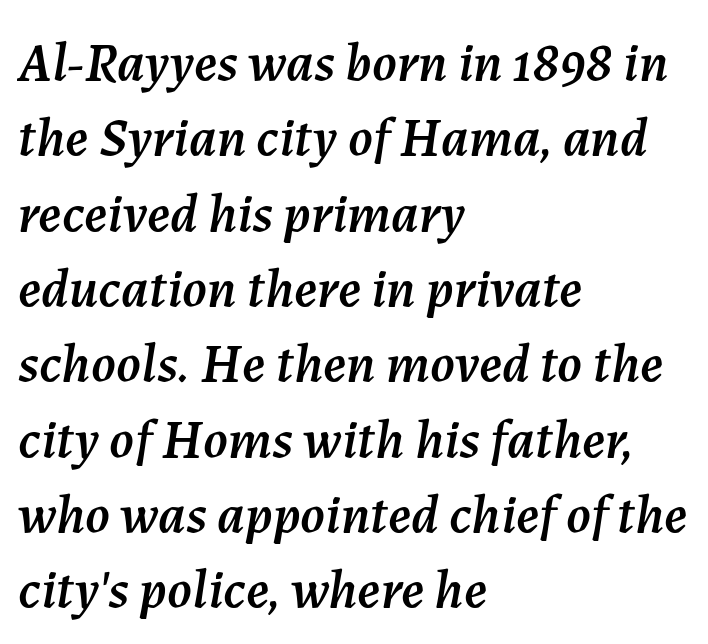
Q: Is the text italic (slanted)? A: Yes, it leans right by about 7 degrees.
Q: Is the text underlined? A: No.
Q: How is the paragraph aligned? A: Left-aligned.
Q: Is the spacing between letters normal or unusually wide? A: Normal.
Q: Is the spacing between lines tight, normal or loose? A: Normal.
Q: Width (condensed, normal, or wide)? A: Normal.
Q: Stroke contrast? A: Medium.
Q: x-height? A: Medium.
Q: Monospaced? A: No.
